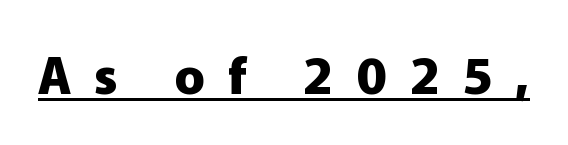
The image shows 50 px heavy sans-serif type, upright; set unusually wide letter spacing (+0.46 em), underlined; low stroke contrast and a medium x-height.
